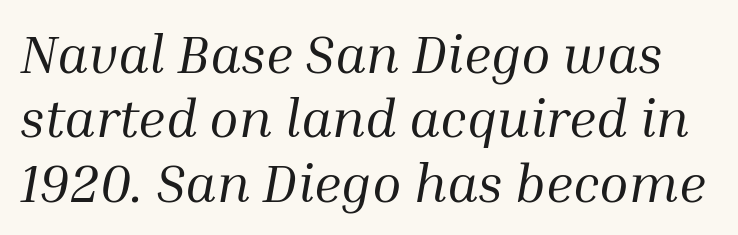
Q: Is the text bold? A: No.
Q: Is the text italic (slanted)? A: Yes, it leans right by about 10 degrees.
Q: Is the typeface a serif or a sans-serif typeface? A: Serif.
Q: Is the text underlined? A: No.
Q: Is the spacing between letters normal or unusually wide? A: Normal.
Q: Width (condensed, normal, or wide)? A: Normal.
Q: Stroke contrast? A: Medium.
Q: x-height? A: Medium.
Q: Monospaced? A: No.
